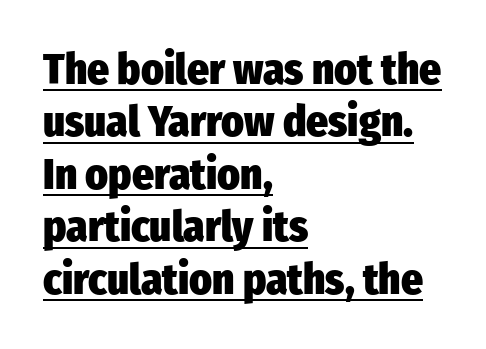
Honestly, the letter spacing is just normal — you wouldn't notice it. In terms of letterform style, serifs are entirely absent. You could not count columns in this text — the font is proportionally spaced. Line starts are locked; line ends wander. In terms of posture, this sample is upright. On the weight axis this lands at bold, roughly 700.
